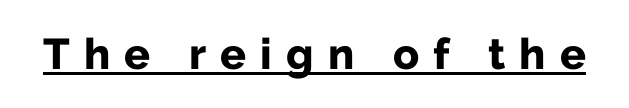
The image shows 43 px bold sans-serif type, upright; set unusually wide letter spacing (+0.33 em), underlined; low stroke contrast and a medium x-height.
